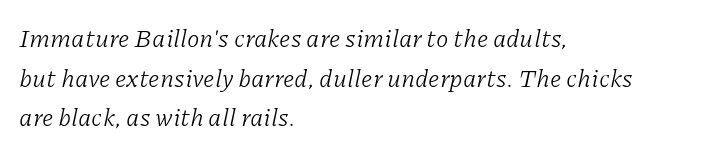
This rendering uses left alignment, leaving the right contour irregular. Line spacing here is normal. Characters follow at the spacing the type designer built in. A quiet, ordinary-to-light weight characterises the typeface. The lettering tilts uniformly, giving the passage an italic look. Check under the words: just untouched page.
